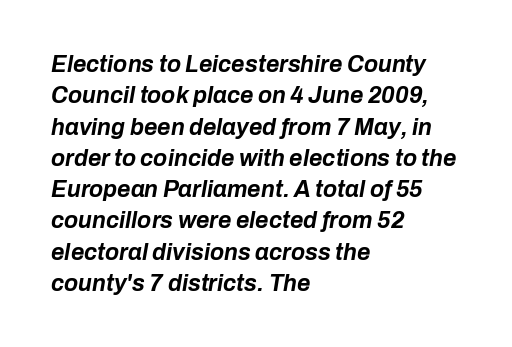
Q: Is the text bold? A: Yes.
Q: Is the text italic (slanted)? A: Yes, it leans right by about 10 degrees.
Q: Is the text underlined? A: No.
Q: How is the paragraph aligned? A: Left-aligned.
Q: Is the spacing between letters normal or unusually wide? A: Normal.
Q: Is the spacing between lines tight, normal or loose? A: Normal.
